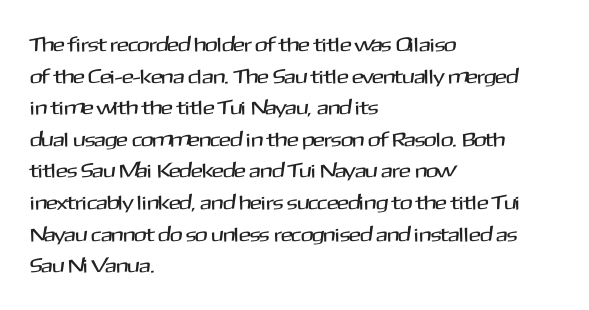
{"italic": "no", "underline": "no", "align": "left", "line_spacing": "normal", "line_spacing_ratio": 1.58, "letter_spacing": "normal", "letter_spacing_em": 0.0, "glyph_px": 20}
